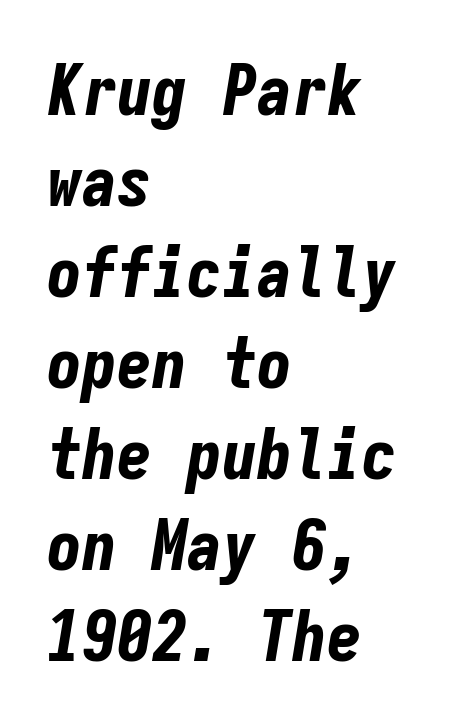
In terms of posture, this sample is oblique. Monospaced: the letters line up in strict vertical columns. Here the glyphs are tracked normally, forming tight word shapes. Horizontally, the lines are justified to the leading edge only. Rule under the text: the space is simply empty.
